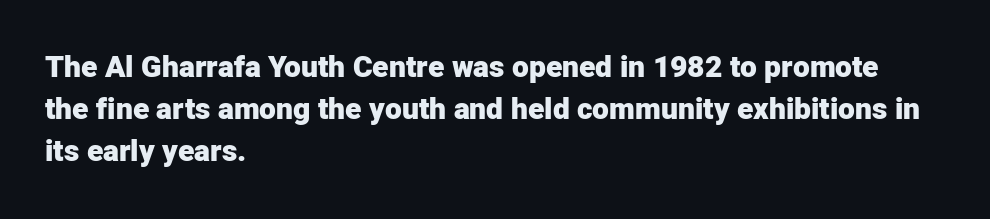
The typesetter chose a ragged-right arrangement here. Set as a true bold cut, around the 700 mark. Characters follow at the spacing the type designer built in. Looks like regular typesetting: each glyph gets only the width it needs. No feet cap the strokes, marking this as sans-serif type.
